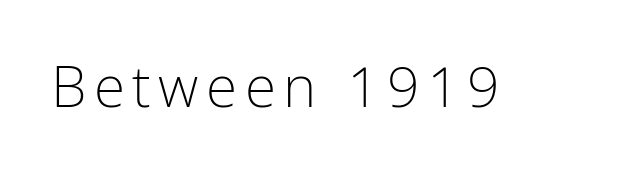
Stems and bowls with no extra thickness — not bold. Letters rest on an invisible, unmarked baseline. The typeface chosen for these lines omits serifs. This sample has the flowing, uneven cadence of proportional lettering. When letters stand straight like this, we call the style roman or upright.
